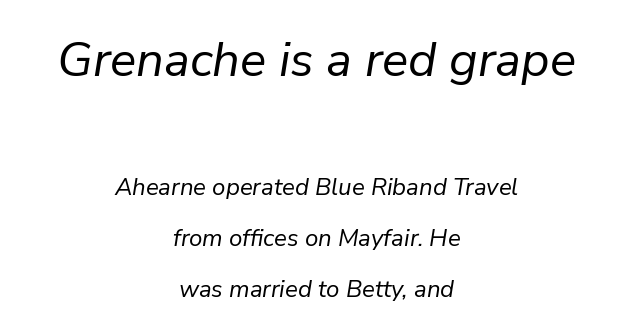
{"italic": "yes", "lean": "right", "slant_degrees": 9, "bold": "no", "weight": "regular", "width": "normal", "stroke_contrast": "low", "x_height": "medium", "monospaced": "no", "underline": "no", "align": "center", "line_spacing": "loose", "line_spacing_ratio": 2.13, "letter_spacing": "normal", "letter_spacing_em": 0.0, "larger_block": "first", "size_ratio": 2.04, "glyph_px": 49}
